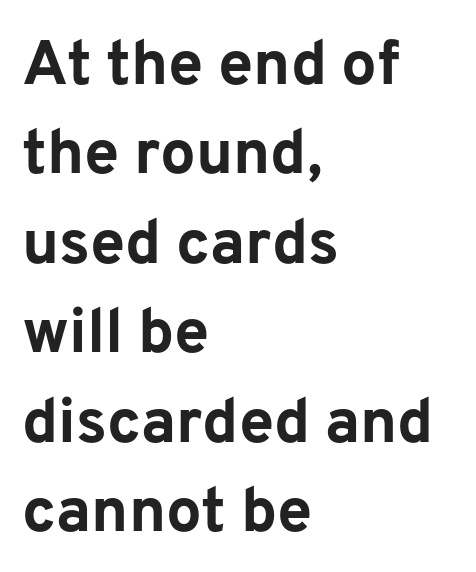
{"serif": "no", "italic": "no", "bold": "yes", "weight": "bold", "width": "normal", "stroke_contrast": "low", "x_height": "medium", "monospaced": "no", "underline": "no", "align": "left", "line_spacing": "normal", "line_spacing_ratio": 1.42, "letter_spacing": "normal", "letter_spacing_em": 0.0, "glyph_px": 63}
